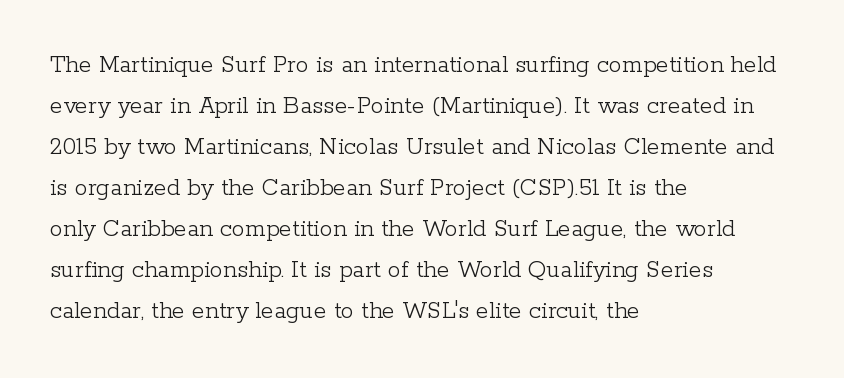
Q: Is the text bold? A: No.
Q: Is the text italic (slanted)? A: No, it is upright.
Q: Is the text underlined? A: No.
Q: How is the paragraph aligned? A: Left-aligned.
Q: Is the spacing between letters normal or unusually wide? A: Normal.
Q: Is the spacing between lines tight, normal or loose? A: Normal.
